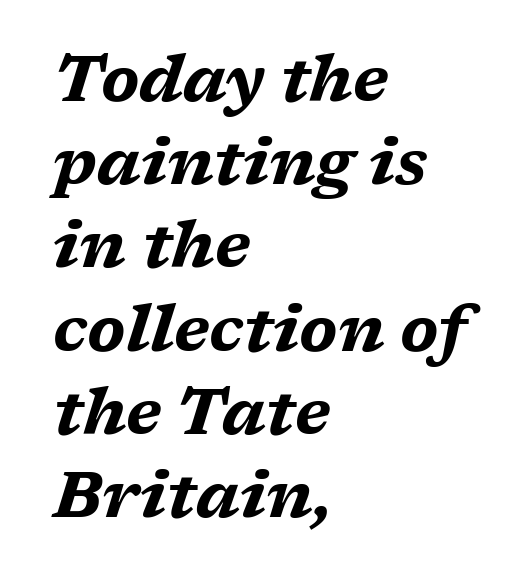
{"italic": "yes", "lean": "right", "slant_degrees": 17, "bold": "yes", "weight": "bold", "width": "wide", "stroke_contrast": "medium", "x_height": "medium", "monospaced": "no", "underline": "no", "align": "left", "line_spacing": "normal", "line_spacing_ratio": 1.3, "letter_spacing": "normal", "letter_spacing_em": 0.0, "glyph_px": 64}
